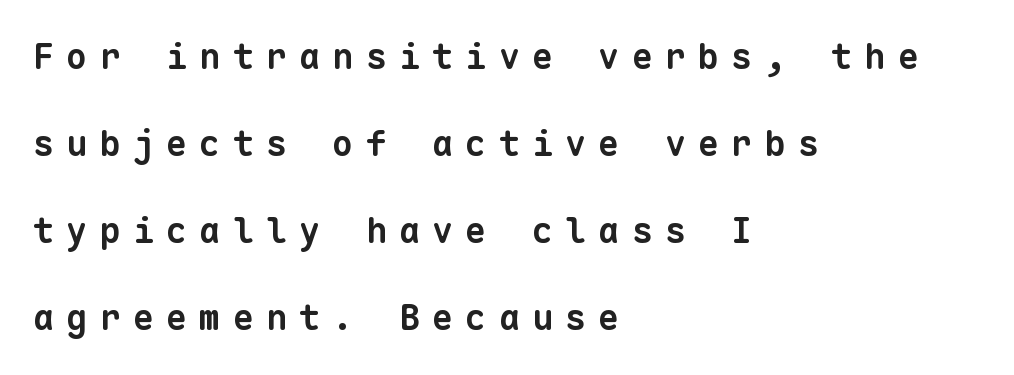
The image shows 35 px bold sans-serif type, monospaced; set left-aligned, loose line spacing (2.49x), unusually wide letter spacing (+0.35 em), not underlined; low stroke contrast and a medium x-height.
